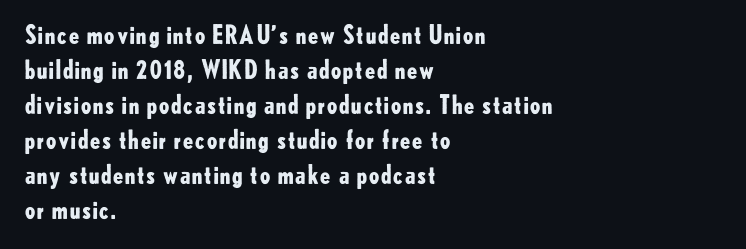
The image shows 25 px bold type, upright; set left-aligned, normal line spacing (1.4x), normal letter spacing, not underlined.
